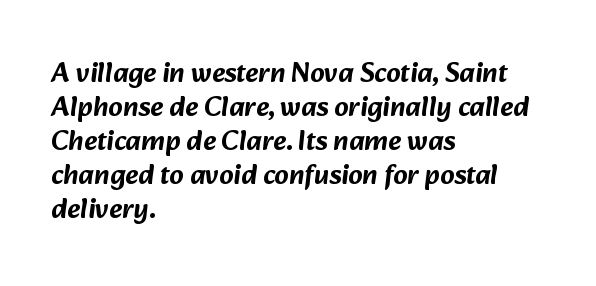
Does extra space separate the letters? No, they use regular spacing. A bare baseline throughout the passage. Caption: multi-line text, flush left, ragged right. Think of a printed novel: that variable character pitch is what you see here. Check where the strokes stop: nothing finishes them off — pure sans.
